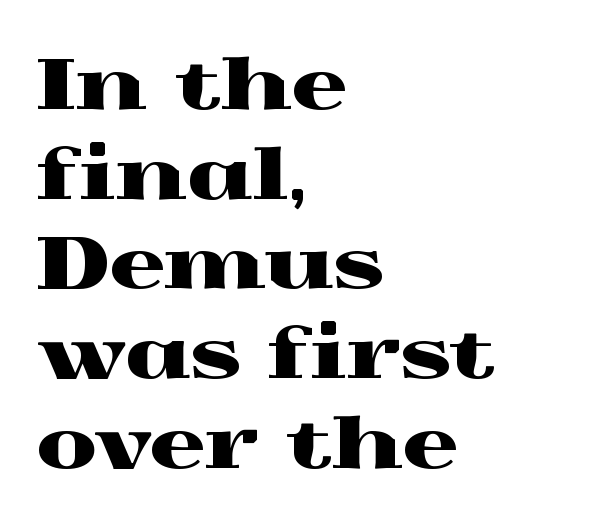
{"serif": "yes", "italic": "no", "width": "wide", "x_height": "medium", "monospaced": "no", "underline": "no", "align": "left", "line_spacing": "normal", "line_spacing_ratio": 1.3, "letter_spacing": "normal", "letter_spacing_em": 0.0, "glyph_px": 69}
